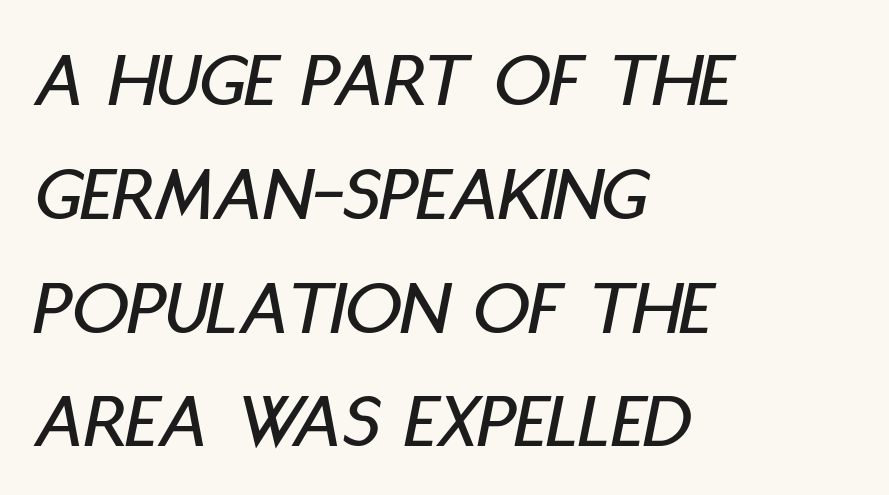
{"italic": "yes", "lean": "right", "slant_degrees": 11, "width": "condensed", "stroke_contrast": "low", "x_height": "large", "monospaced": "no", "underline": "no", "align": "left", "line_spacing": "normal", "line_spacing_ratio": 1.44, "letter_spacing": "normal", "letter_spacing_em": 0.0, "glyph_px": 79}
